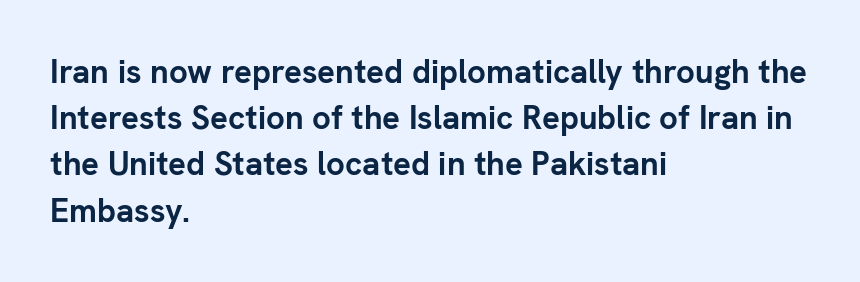
{"serif": "no", "italic": "no", "bold": "yes", "weight": "semibold", "width": "normal", "stroke_contrast": "low", "x_height": "medium", "monospaced": "no", "underline": "no", "align": "left", "line_spacing": "normal", "line_spacing_ratio": 1.4, "letter_spacing": "normal", "letter_spacing_em": 0.0, "glyph_px": 33}
